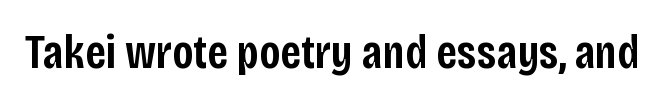
Q: Is the text bold? A: Semi-bold.
Q: Is the text italic (slanted)? A: No, it is upright.
Q: Is the typeface a serif or a sans-serif typeface? A: Sans-serif.
Q: Is the text underlined? A: No.
Q: Is the spacing between letters normal or unusually wide? A: Normal.
Q: Width (condensed, normal, or wide)? A: Condensed.
Q: Stroke contrast? A: Low.
Q: x-height? A: Large.
Q: Monospaced? A: No.
